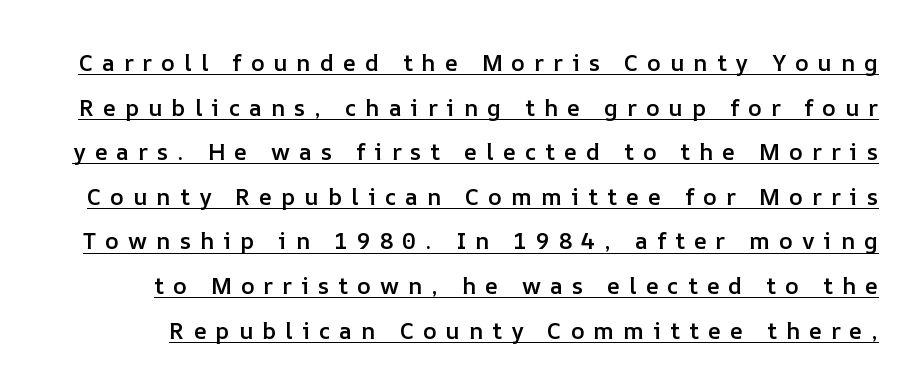
The image shows 23 px text type, upright; set loose line spacing (1.94x), unusually wide letter spacing (+0.39 em), underlined.
